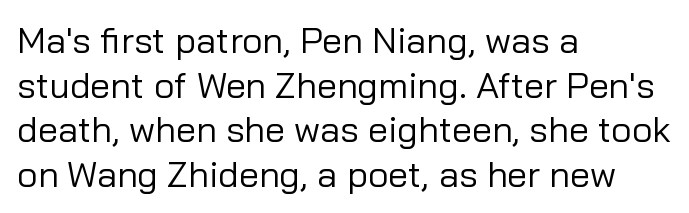
{"serif": "no", "italic": "no", "bold": "no", "weight": "regular", "width": "normal", "stroke_contrast": "low", "x_height": "medium", "monospaced": "no", "underline": "no", "align": "left", "line_spacing_ratio": 1.24, "letter_spacing": "normal", "letter_spacing_em": 0.0, "glyph_px": 36}
